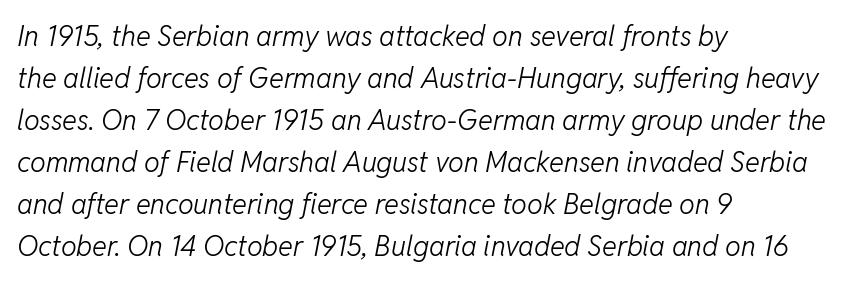
Q: Is the text bold? A: No.
Q: Is the text italic (slanted)? A: Yes, it leans right by about 11 degrees.
Q: Is the text underlined? A: No.
Q: How is the paragraph aligned? A: Left-aligned.
Q: Is the spacing between letters normal or unusually wide? A: Normal.
Q: Is the spacing between lines tight, normal or loose? A: Normal.
Q: Width (condensed, normal, or wide)? A: Normal.
Q: Stroke contrast? A: Low.
Q: x-height? A: Medium.
Q: Monospaced? A: No.
